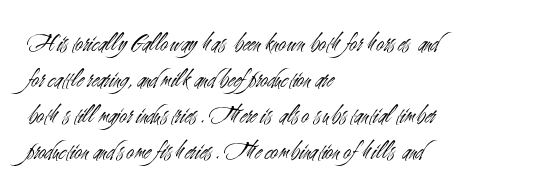
The image shows 26 px text type; set left-aligned, normal line spacing (1.39x), normal letter spacing, not underlined.
